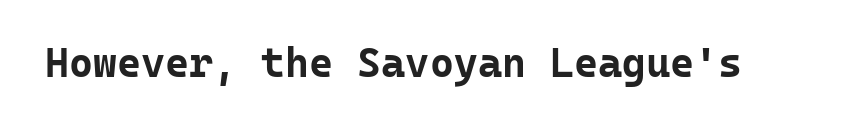
These lines were composed using upright roman letters. Set as a true bold cut, around the 700 mark. A typesetter would call this monospace, since all characters share one set width. The glyphs are unaccompanied by any horizontal stroke below them. Serifs: no, the terminals of the letterforms are clean.
